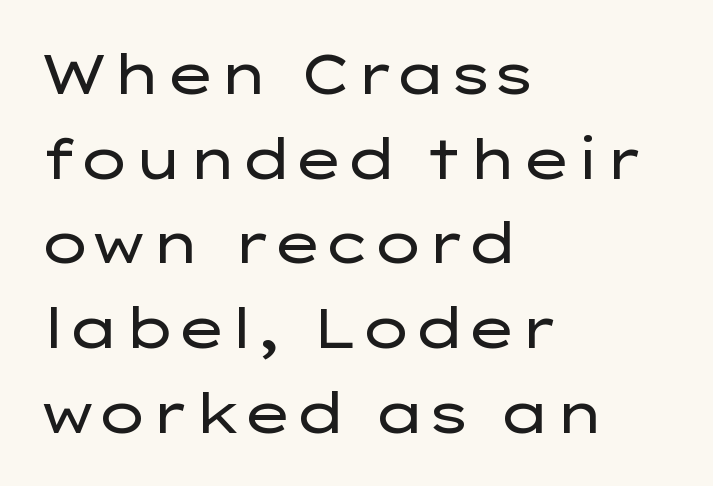
The image shows 55 px regular-weight, wide sans-serif type, upright; set left-aligned, normal line spacing (1.54x), normal letter spacing, not underlined; low stroke contrast and a medium x-height.
